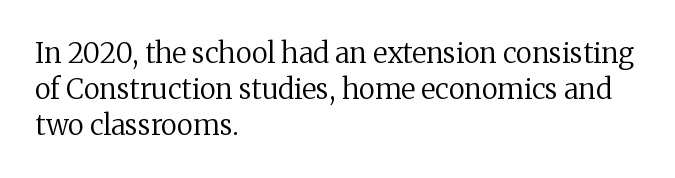
The letters advance in unequal steps, a hallmark of proportional type. Summary of weight: not heavy and not bold. This rendering employs a face with finishing strokes, i.e., a serif. Style check: upright. A typesetter would call this leading conventional body-copy spacing.
